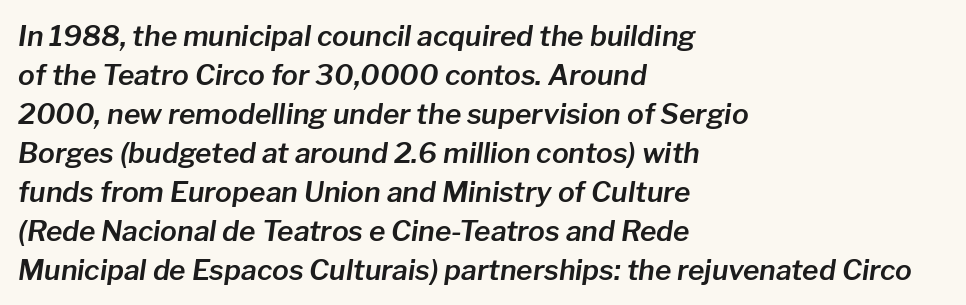
Evenly set lines give the paragraph a standard silhouette. Here the designer chose a conventional face with non-uniform glyph widths. A classic flush-left, rag-right setting is used for this passage. Rendered with sloped, italic letterforms. Nobody drew a line under any word here. Look at the tracking — it's just the regular setting, nothing added.
